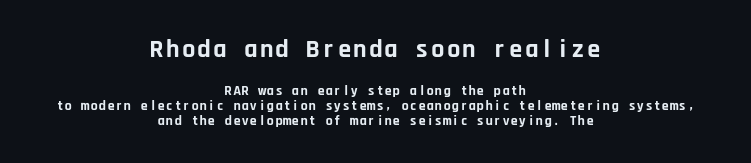
{"italic": "no", "bold": "yes", "underline": "no", "align": "center", "line_spacing": "tight", "line_spacing_ratio": 1.08, "letter_spacing": "normal", "letter_spacing_em": 0.0, "larger_block": "first", "size_ratio": 1.86, "glyph_px": 26}
